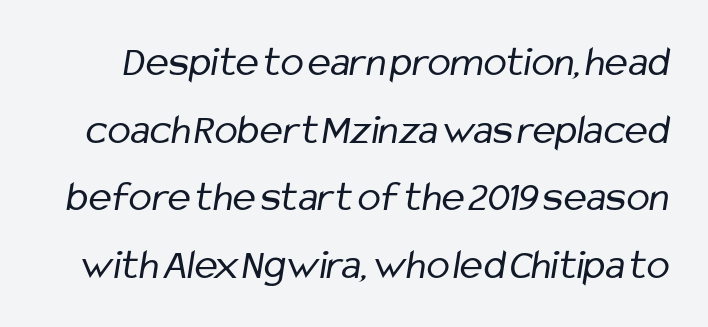
Q: Is the text bold? A: No.
Q: Is the typeface a serif or a sans-serif typeface? A: Sans-serif.
Q: Is the text underlined? A: No.
Q: Is the spacing between letters normal or unusually wide? A: Normal.
Q: Is the spacing between lines tight, normal or loose? A: Normal.
Q: Width (condensed, normal, or wide)? A: Condensed.
Q: Stroke contrast? A: Low.
Q: x-height? A: Medium.
Q: Monospaced? A: No.
